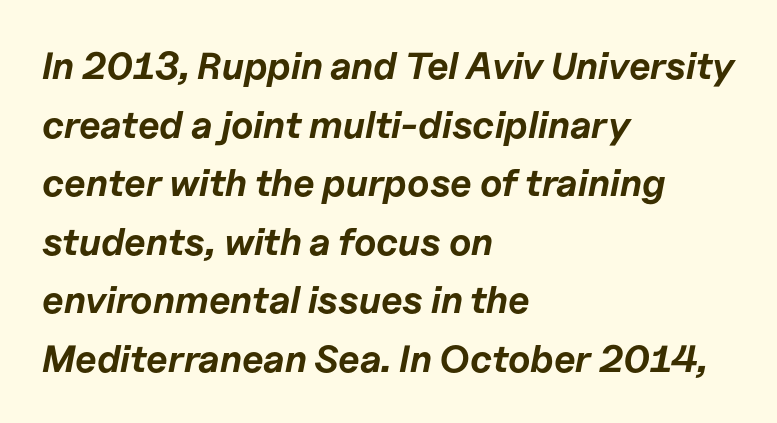
{"italic": "yes", "lean": "right", "slant_degrees": 11, "bold": "yes", "weight": "bold", "width": "normal", "stroke_contrast": "low", "x_height": "medium", "monospaced": "no", "underline": "no", "align": "left", "line_spacing": "normal", "line_spacing_ratio": 1.54, "letter_spacing": "normal", "letter_spacing_em": 0.0, "glyph_px": 38}
